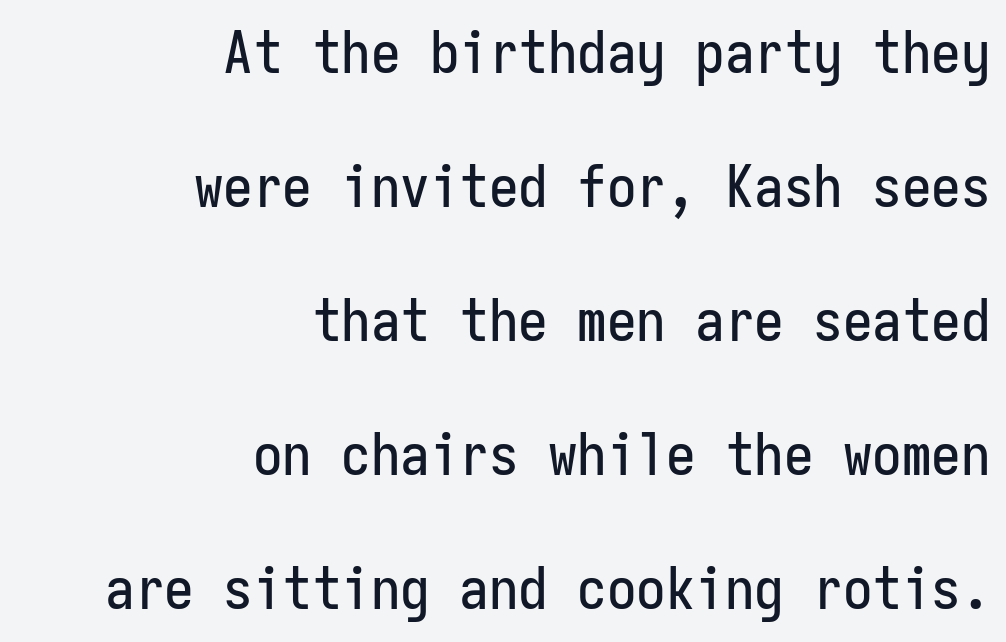
Q: Is the text italic (slanted)? A: No, it is upright.
Q: Is the typeface a serif or a sans-serif typeface? A: Sans-serif.
Q: Is the text underlined? A: No.
Q: How is the paragraph aligned? A: Right-aligned.
Q: Is the spacing between letters normal or unusually wide? A: Normal.
Q: Is the spacing between lines tight, normal or loose? A: Loose.
Q: Width (condensed, normal, or wide)? A: Condensed.
Q: Stroke contrast? A: Low.
Q: x-height? A: Medium.
Q: Monospaced? A: Yes.
